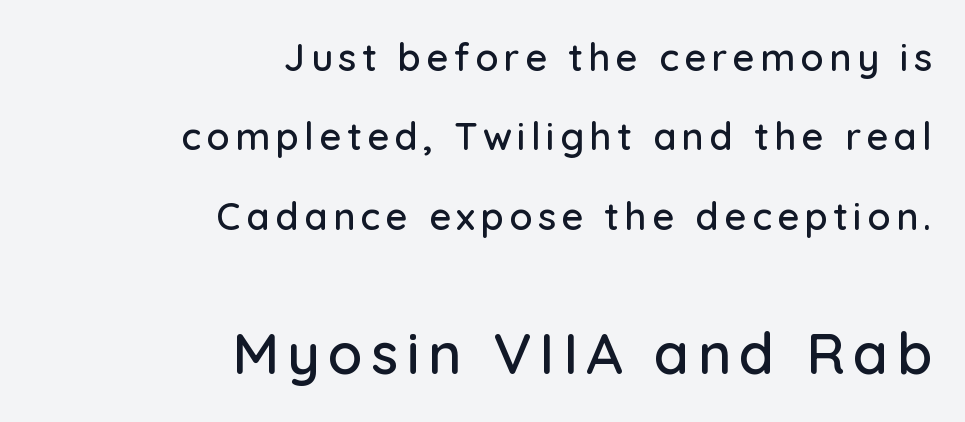
The image shows 57 px sans-serif type, upright; set right-aligned, loose line spacing (2.09x), not underlined; the second (bottom) block is 1.5x larger; low stroke contrast and a medium x-height.
